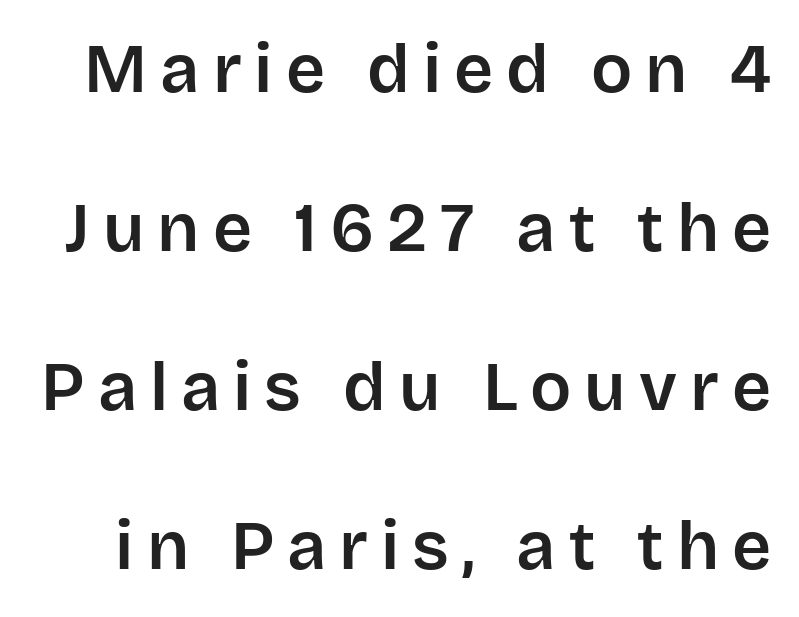
Q: Is the text italic (slanted)? A: No, it is upright.
Q: Is the typeface a serif or a sans-serif typeface? A: Sans-serif.
Q: Is the text underlined? A: No.
Q: Is the spacing between lines tight, normal or loose? A: Loose.
Q: Width (condensed, normal, or wide)? A: Normal.
Q: Stroke contrast? A: Low.
Q: x-height? A: Large.
Q: Monospaced? A: No.
